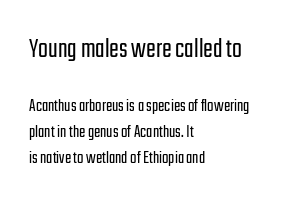
Is there any slant? The stems are plumb. Vertically, the passage feels balanced, rows spaced as you'd expect. A clean baseline with only descenders dipping below it. Nobody touched the tracking dial on this one.
